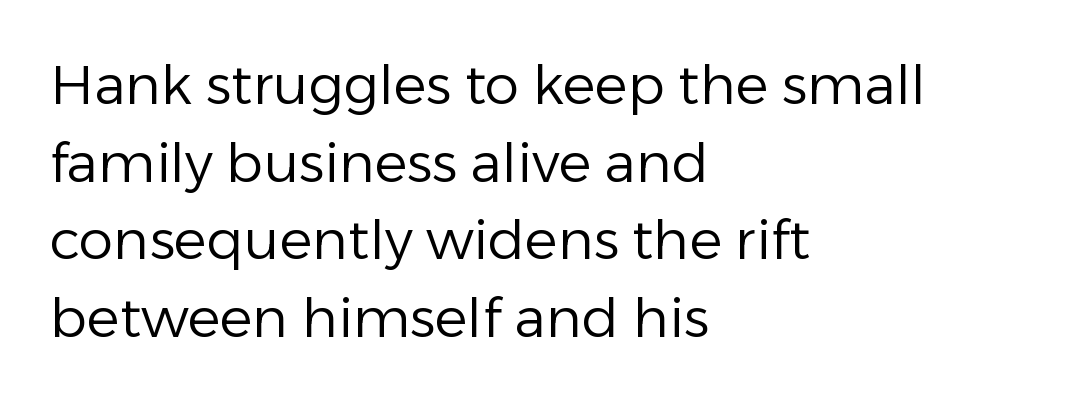
{"serif": "no", "italic": "no", "bold": "no", "weight": "regular", "width": "normal", "stroke_contrast": "low", "x_height": "medium", "monospaced": "no", "underline": "no", "align": "left", "line_spacing": "normal", "line_spacing_ratio": 1.41, "letter_spacing": "normal", "letter_spacing_em": 0.0, "glyph_px": 55}
